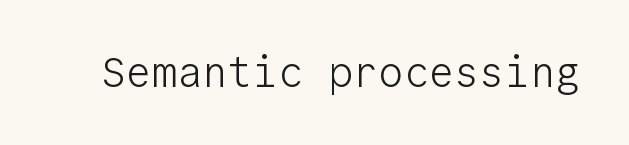
The image shows 42 px light sans-serif type, upright, monospaced; set normal letter spacing, not underlined; low stroke contrast and a medium x-height.
